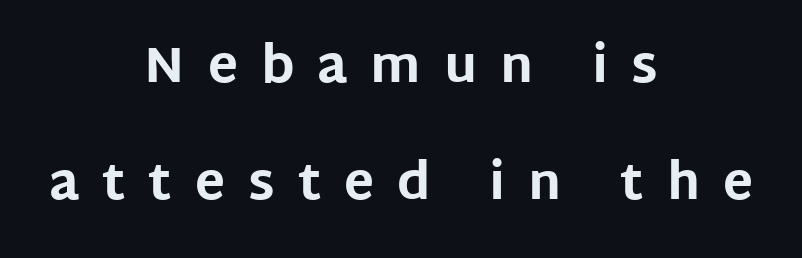
Q: Is the text bold? A: Yes.
Q: Is the text italic (slanted)? A: No, it is upright.
Q: Is the typeface a serif or a sans-serif typeface? A: Sans-serif.
Q: Is the text underlined? A: No.
Q: How is the paragraph aligned? A: Centered.
Q: Is the spacing between letters normal or unusually wide? A: Unusually wide.
Q: Is the spacing between lines tight, normal or loose? A: Loose.
Q: Width (condensed, normal, or wide)? A: Normal.
Q: Stroke contrast? A: Low.
Q: x-height? A: Large.
Q: Monospaced? A: No.
